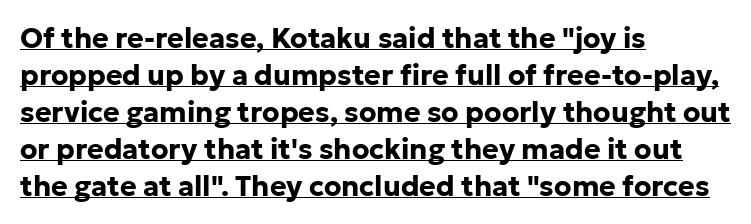
The image shows 28 px bold sans-serif type, upright; set left-aligned, normal line spacing (1.32x), normal letter spacing, underlined; low stroke contrast and a medium x-height.
